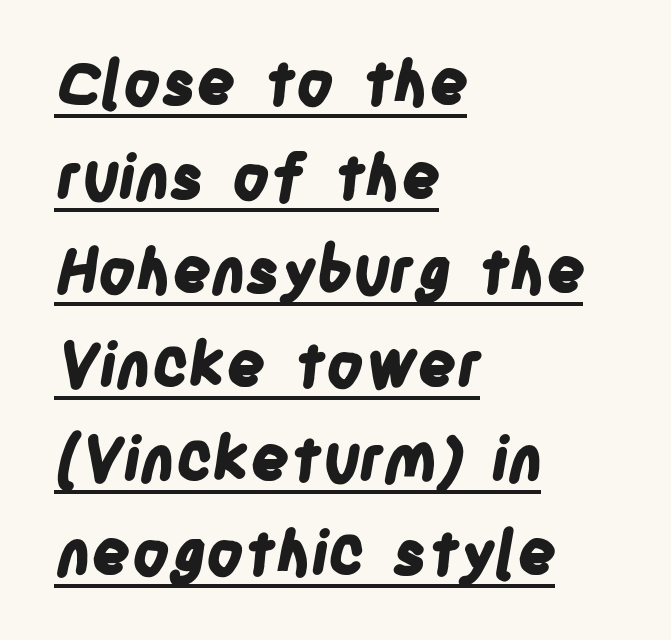
The image shows 61 px bold, condensed sans-serif type; set left-aligned, normal line spacing (1.54x), normal letter spacing, underlined; low stroke contrast and a large x-height.
